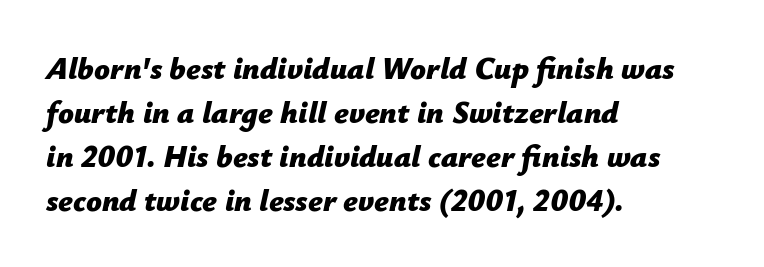
The image shows 31 px bold type, italic (leaning right); set left-aligned, normal line spacing (1.42x), normal letter spacing, not underlined; low stroke contrast and a medium x-height.
